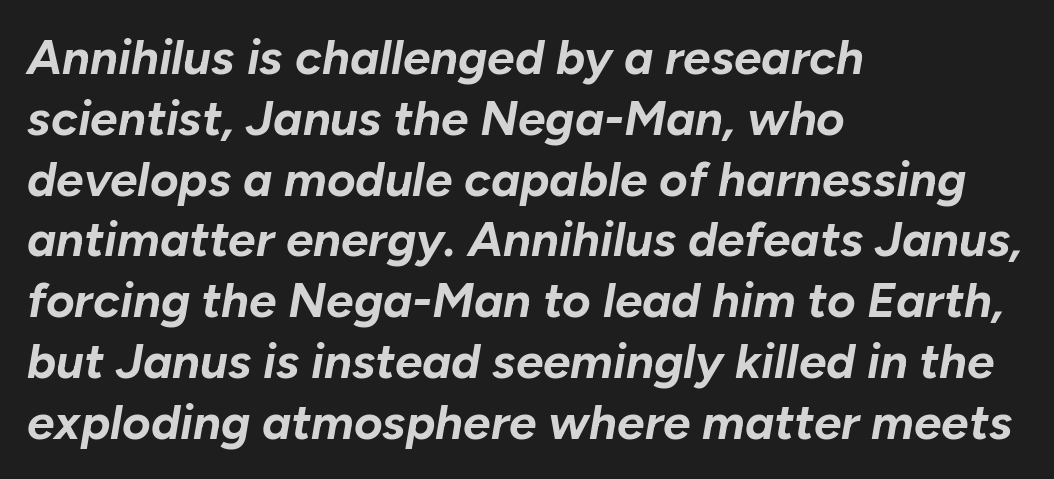
{"italic": "yes", "lean": "right", "slant_degrees": 10, "bold": "yes", "weight": "bold", "width": "normal", "stroke_contrast": "low", "x_height": "medium", "monospaced": "no", "underline": "no", "align": "left", "line_spacing_ratio": 1.24, "letter_spacing": "normal", "letter_spacing_em": 0.0, "glyph_px": 49}
